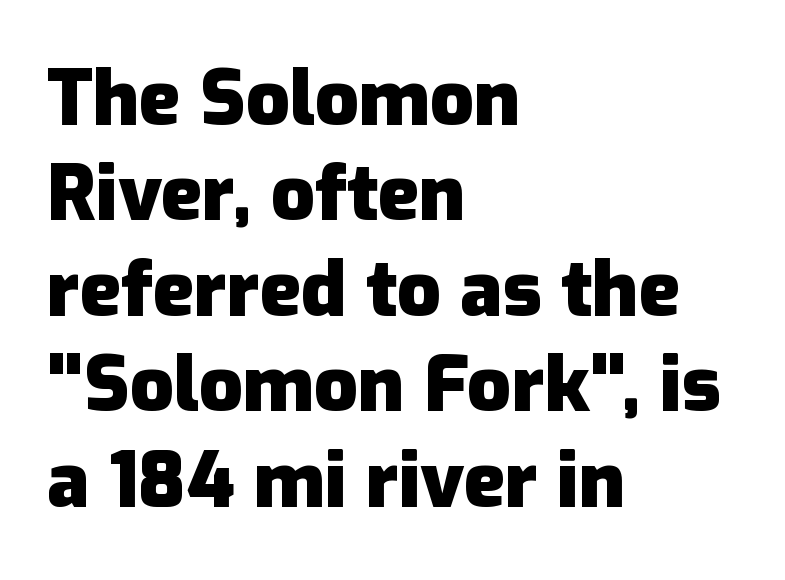
The image shows 77 px heavy sans-serif type, upright; set left-aligned, line spacing 1.24x, normal letter spacing, not underlined; low stroke contrast and a medium x-height.
